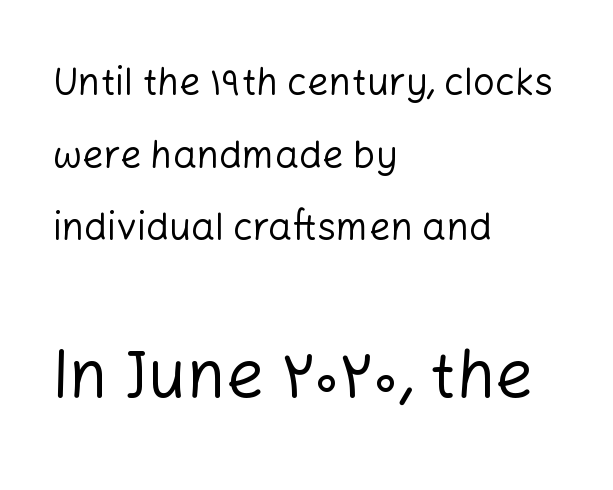
{"serif": "no", "italic": "no", "bold": "no", "weight": "regular", "width": "normal", "stroke_contrast": "low", "x_height": "medium", "monospaced": "no", "underline": "no", "align": "left", "line_spacing": "loose", "line_spacing_ratio": 1.91, "letter_spacing": "normal", "letter_spacing_em": 0.0, "larger_block": "second", "size_ratio": 1.76, "glyph_px": 67}
